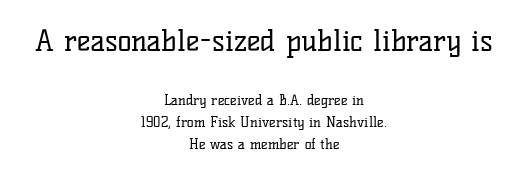
{"serif": "yes", "italic": "no", "bold": "no", "weight": "regular", "width": "normal", "stroke_contrast": "low", "x_height": "medium", "monospaced": "no", "underline": "no", "align": "center", "line_spacing": "normal", "line_spacing_ratio": 1.55, "letter_spacing": "normal", "letter_spacing_em": 0.0, "larger_block": "first", "size_ratio": 2.07, "glyph_px": 29}
